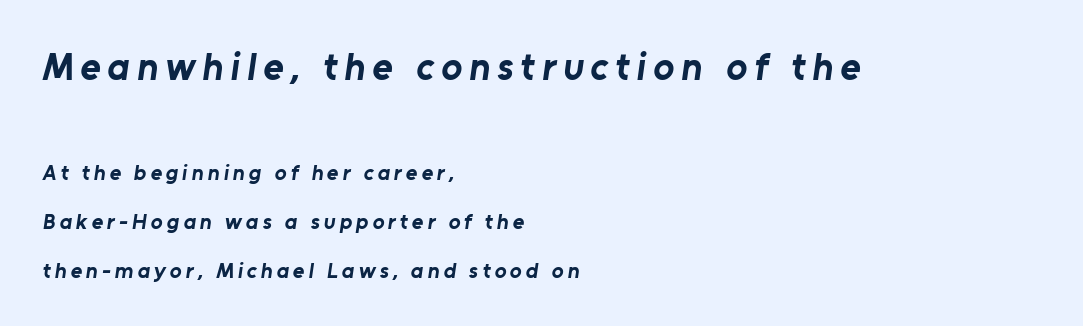
Q: Is the text bold? A: Yes.
Q: Is the typeface a serif or a sans-serif typeface? A: Sans-serif.
Q: Is the text underlined? A: No.
Q: How is the paragraph aligned? A: Left-aligned.
Q: Is the spacing between lines tight, normal or loose? A: Loose.
Q: Which block of text is set in a larger size, the first (top) or the second (bottom)? A: The first (top) one.
Q: Width (condensed, normal, or wide)? A: Normal.
Q: Stroke contrast? A: Low.
Q: x-height? A: Medium.
Q: Monospaced? A: No.
